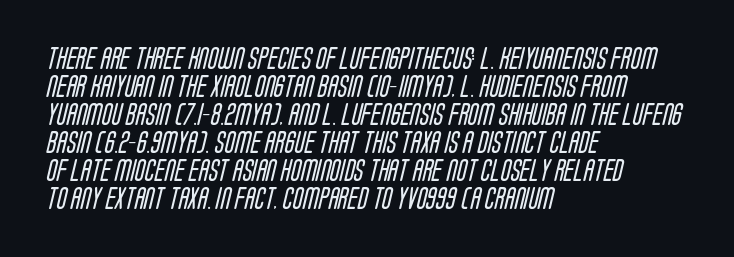
The image shows 23 px text type; set left-aligned, line spacing 1.22x, normal letter spacing, not underlined.
